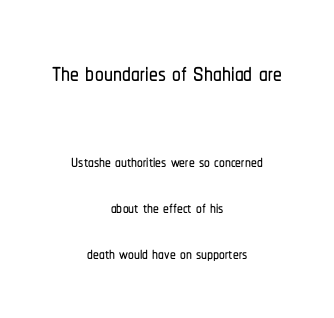
Q: Is the text italic (slanted)? A: No, it is upright.
Q: Is the typeface a serif or a sans-serif typeface? A: Sans-serif.
Q: Is the text underlined? A: No.
Q: How is the paragraph aligned? A: Centered.
Q: Is the spacing between letters normal or unusually wide? A: Normal.
Q: Is the spacing between lines tight, normal or loose? A: Loose.
Q: Which block of text is set in a larger size, the first (top) or the second (bottom)? A: The first (top) one.
Q: Width (condensed, normal, or wide)? A: Condensed.
Q: Stroke contrast? A: Low.
Q: x-height? A: Medium.
Q: Monospaced? A: No.
